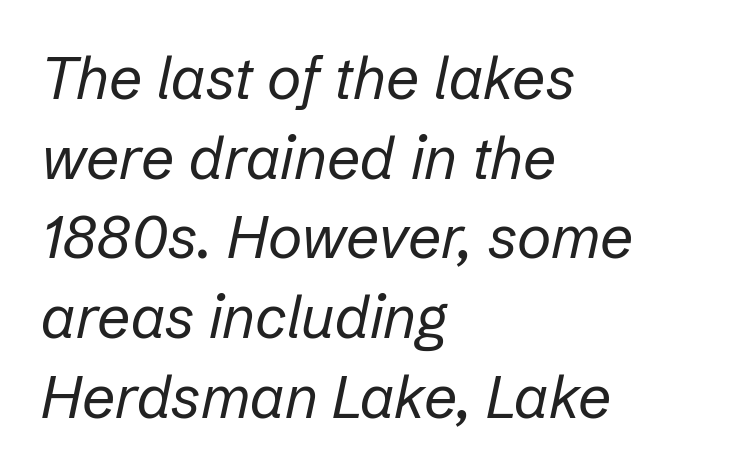
{"italic": "yes", "lean": "right", "slant_degrees": 12, "bold": "no", "weight": "regular", "width": "normal", "stroke_contrast": "low", "x_height": "medium", "monospaced": "no", "underline": "no", "align": "left", "line_spacing": "normal", "line_spacing_ratio": 1.35, "letter_spacing": "normal", "letter_spacing_em": 0.0, "glyph_px": 59}
